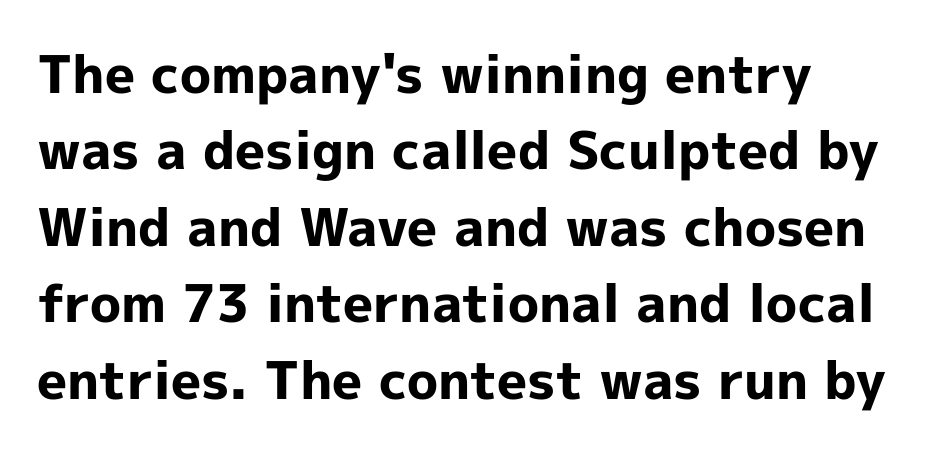
Q: Is the text bold? A: Yes.
Q: Is the text italic (slanted)? A: No, it is upright.
Q: Is the typeface a serif or a sans-serif typeface? A: Sans-serif.
Q: Is the text underlined? A: No.
Q: Is the spacing between letters normal or unusually wide? A: Normal.
Q: Is the spacing between lines tight, normal or loose? A: Normal.
Q: Width (condensed, normal, or wide)? A: Normal.
Q: x-height? A: Medium.
Q: Monospaced? A: No.
